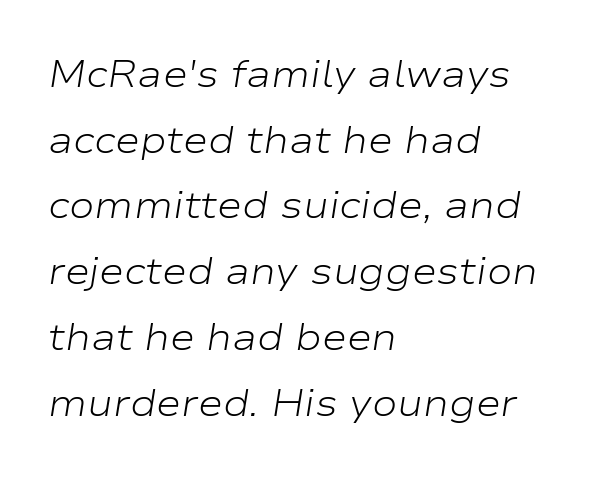
Q: Is the text bold? A: No.
Q: Is the text italic (slanted)? A: Yes, it leans right by about 9 degrees.
Q: Is the text underlined? A: No.
Q: How is the paragraph aligned? A: Left-aligned.
Q: Is the spacing between letters normal or unusually wide? A: Normal.
Q: Width (condensed, normal, or wide)? A: Wide.
Q: Stroke contrast? A: Low.
Q: x-height? A: Medium.
Q: Monospaced? A: No.
